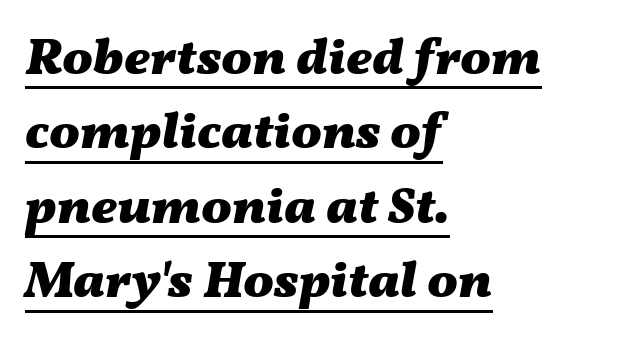
{"italic": "yes", "lean": "right", "slant_degrees": 11, "bold": "yes", "weight": "heavy", "width": "wide", "stroke_contrast": "medium", "x_height": "medium", "monospaced": "no", "underline": "yes", "align": "left", "line_spacing": "normal", "line_spacing_ratio": 1.46, "letter_spacing": "normal", "letter_spacing_em": 0.0, "glyph_px": 51}
